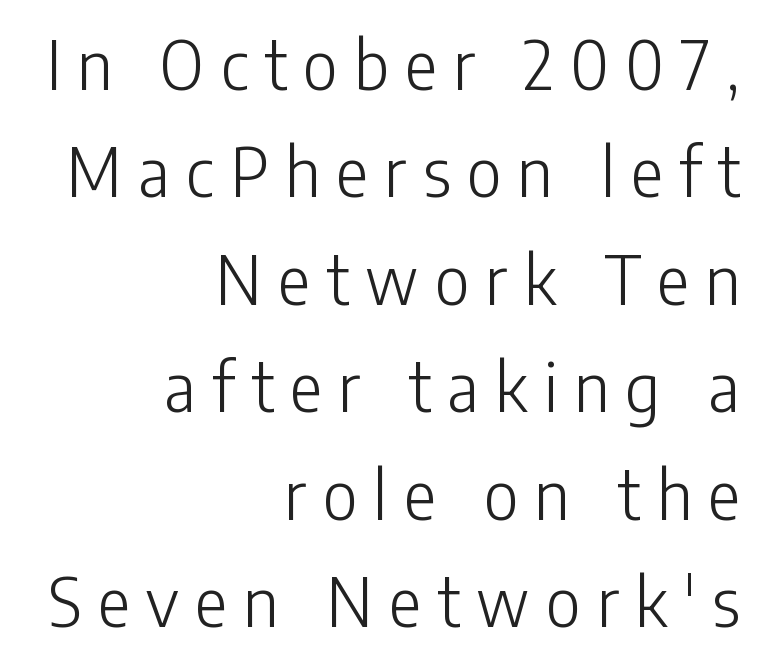
The characters are drawn with everyday or finer stroke widths. Stroke terminals: plain, sans-serif. The lettering stays uniformly vertical, giving the passage a roman look. One-word summary of the alignment: right. Proportional: the letters do not fall into vertical columns. Look at the tracking — it's clearly loosened, letters drifting apart.
